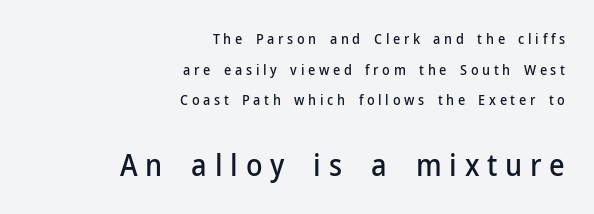
The image shows 30 px sans-serif type, upright; set right-aligned, loose line spacing (2.19x), unusually wide letter spacing (+0.26 em), not underlined; the second (bottom) block is 2.14x larger; low stroke contrast and a medium x-height.
